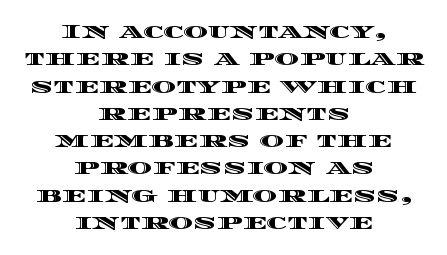
Q: Is the text italic (slanted)? A: No, it is upright.
Q: Is the text underlined? A: No.
Q: How is the paragraph aligned? A: Centered.
Q: Is the spacing between letters normal or unusually wide? A: Normal.
Q: Is the spacing between lines tight, normal or loose? A: Normal.
